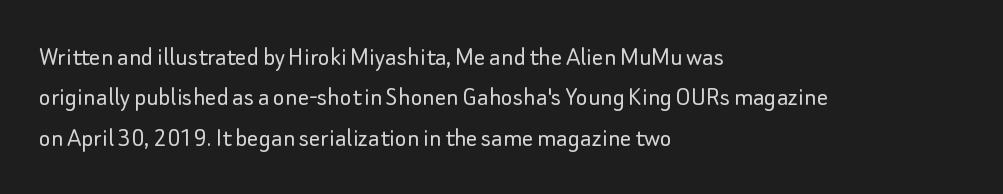
Teacher's note: observe the even left margin — that is flush-left alignment. The foot of each line stays bare and open. You can tell it's not italic because the verticals are truly vertical. Here the glyphs are tracked normally, forming tight word shapes. Caption: face not bold, strokes unweighted.
